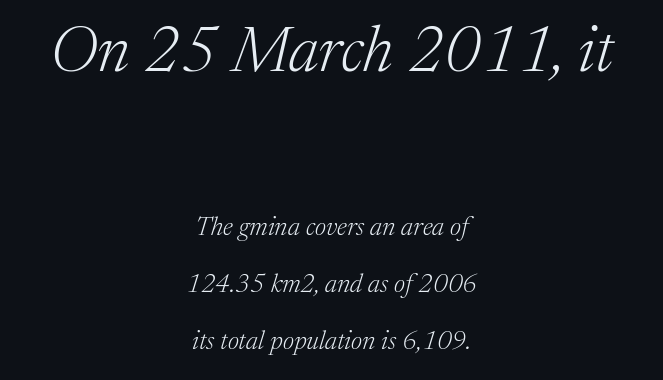
Unlike a clean sans, this face finishes its strokes with serifs. A typesetter would call this proportional, since set widths differ per character. Weight class: somewhere from thin through regular. Of the two passages, the one on top uses the larger point size. Quick note: interline space is abundant.
